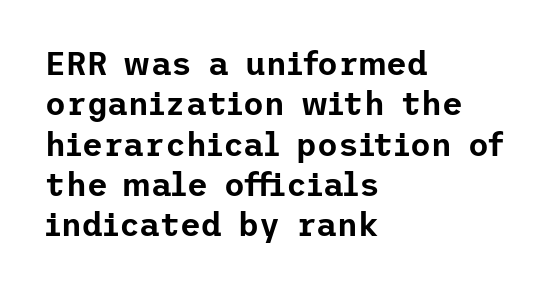
Left-aligned paragraph, ragged on the right. The font's upright variant was chosen for this text. Does the leading feel generous? No, just average. Default kerning and tracking; the words read as compact shapes. A sans-serif font was chosen for this passage.
